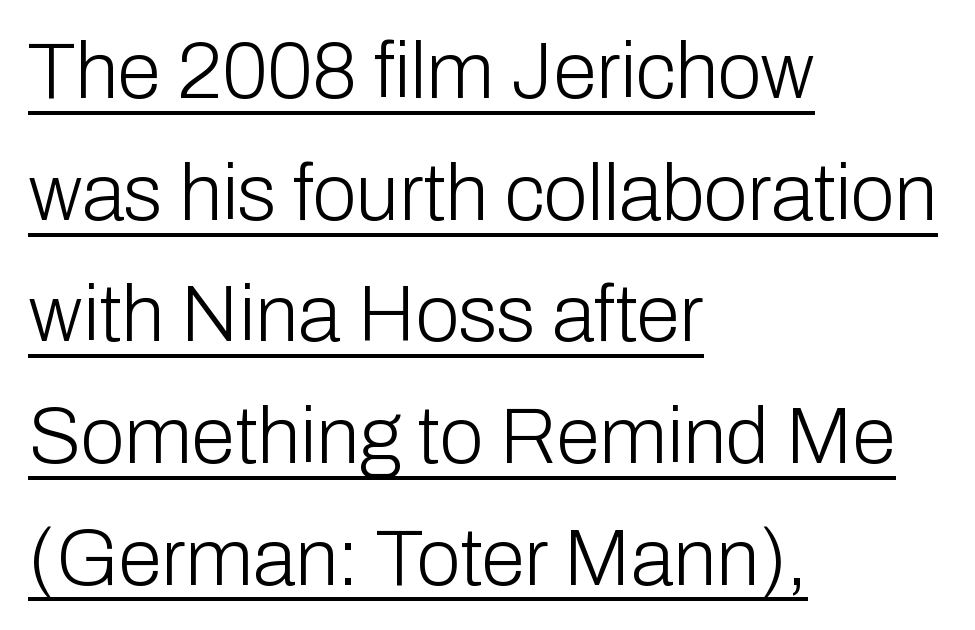
The image shows 79 px light sans-serif type, upright; set left-aligned, normal line spacing (1.54x), normal letter spacing, underlined; low stroke contrast and a medium x-height.
